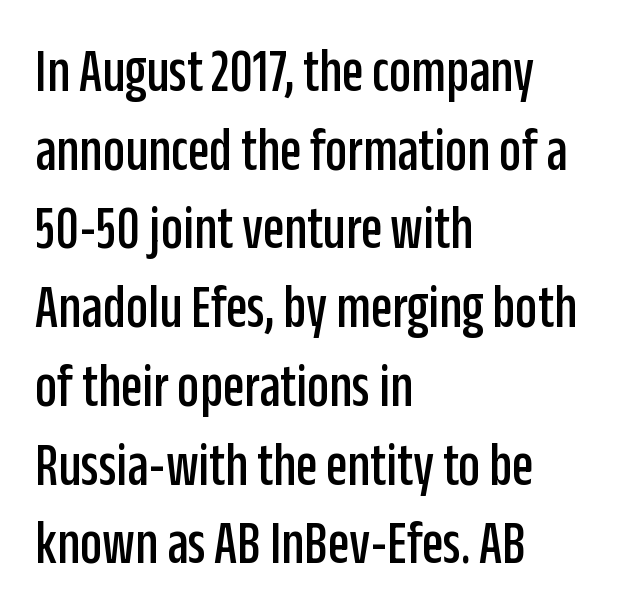
Q: Is the text italic (slanted)? A: No, it is upright.
Q: Is the typeface a serif or a sans-serif typeface? A: Sans-serif.
Q: Is the text underlined? A: No.
Q: How is the paragraph aligned? A: Left-aligned.
Q: Is the spacing between letters normal or unusually wide? A: Normal.
Q: Is the spacing between lines tight, normal or loose? A: Normal.
Q: Width (condensed, normal, or wide)? A: Condensed.
Q: Stroke contrast? A: Low.
Q: x-height? A: Large.
Q: Monospaced? A: No.
